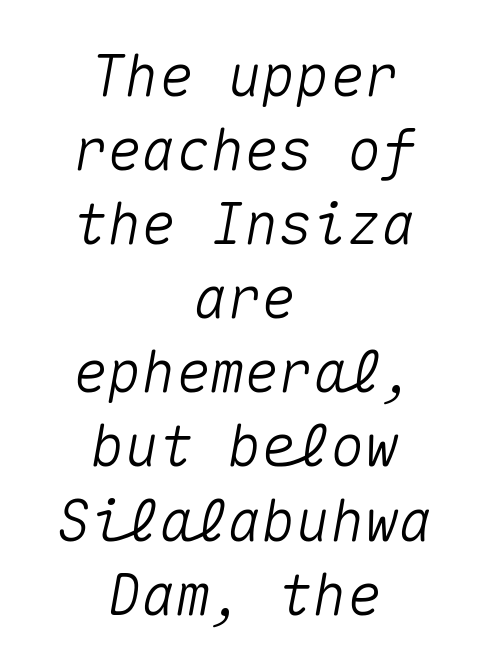
The letters march in equal steps, a hallmark of fixed-pitch type. Leading matches the norm, producing a regular column. The rag falls on both sides of this text block equally. Students, note that the glyphs here touch the page at normal intervals.
